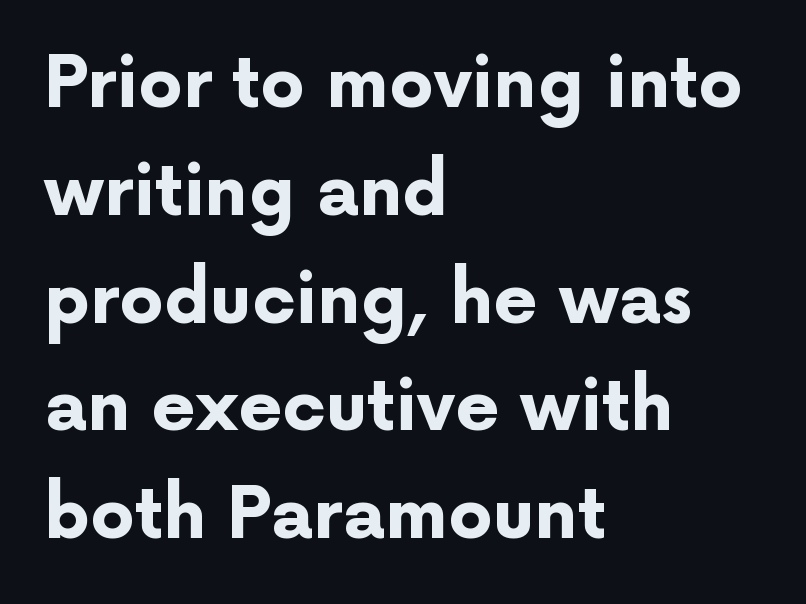
These lines keep a tight, regular rhythm from letter to letter. No feet cap the strokes, marking this as sans-serif type. The rendering uses natural spacing where letterforms have individual widths. Horizontal alignment here is leftward, the default for most running prose.
